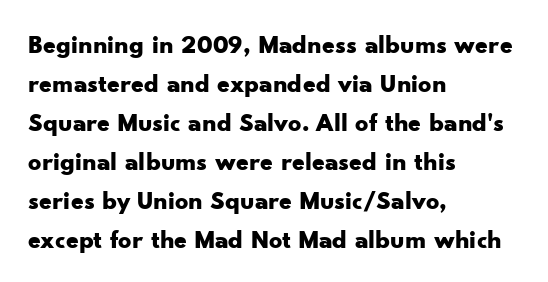
The image shows 26 px bold type, upright; set left-aligned, normal line spacing (1.5x), normal letter spacing, not underlined.
